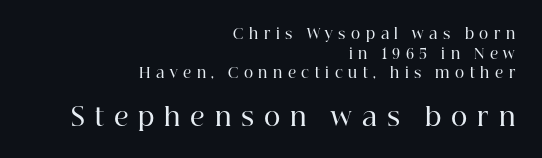
The rows are spaced the way most documents space them. The designer gave the closing block more size than the opening block. Students, this is semibold: more ink than regular, less than bold. Only glyphs here, with clear space below each row. The text block is weighted toward the right margin, trailing off unevenly leftward. Spacing between characters has been opened up far beyond the box default.
